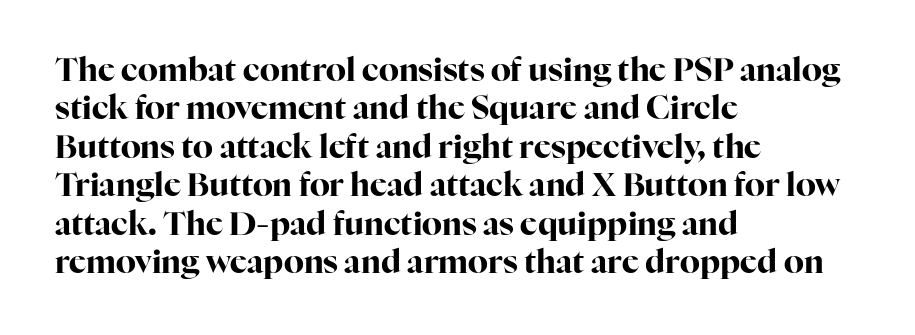
The image shows 32 px bold serif type, upright; set left-aligned, line spacing 1.2x, normal letter spacing, not underlined; high stroke contrast and a medium x-height.
